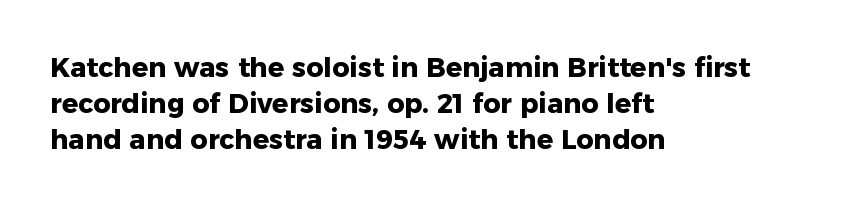
Does the weight exceed regular? Yes, all the way to bold. Inter-character spacing is left at the font's built-in metrics. If you drew a ruler down the left edge, every line would touch it. Only glyphs here, with clear space below each row. This sample keeps an unexceptional amount of space between lines.
